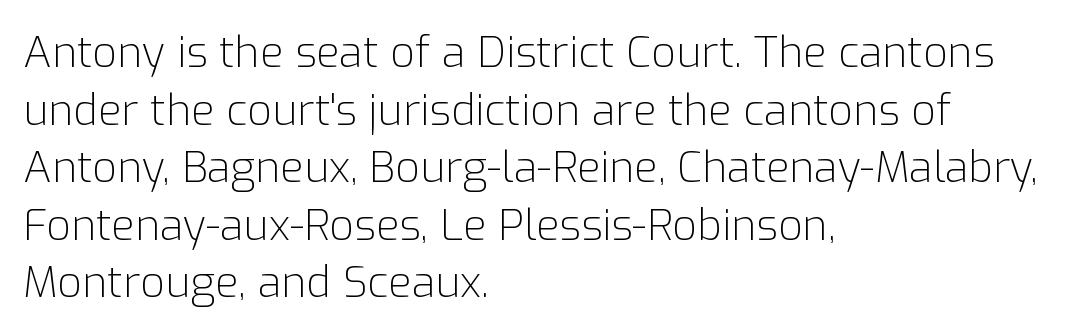
Left-aligned paragraph, ragged on the right. Grotesque or geometric, the face here clearly has no serifs. Every character sits straight up, as roman type does. Leading matches the norm, producing a regular column. Inter-character spacing is left at the font's built-in metrics. Here the designer chose a conventional face with non-uniform glyph widths.
